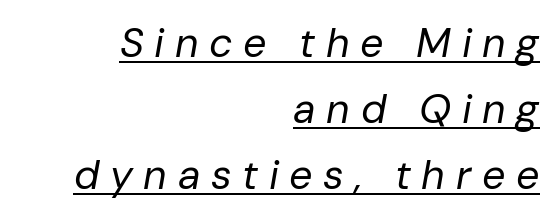
The image shows 41 px regular-weight type, italic (leaning right); set right-aligned, normal line spacing (1.61x), unusually wide letter spacing (+0.26 em), underlined; low stroke contrast and a medium x-height.
